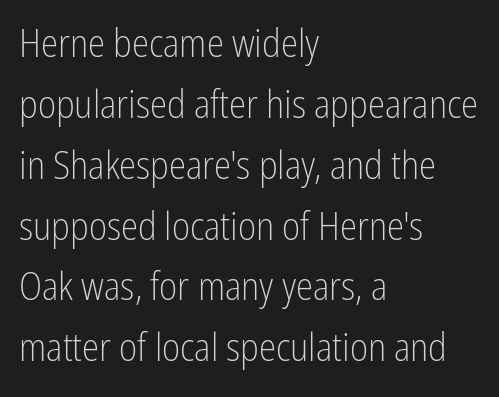
Q: Is the text bold? A: No.
Q: Is the text italic (slanted)? A: No, it is upright.
Q: Is the typeface a serif or a sans-serif typeface? A: Sans-serif.
Q: Is the text underlined? A: No.
Q: How is the paragraph aligned? A: Left-aligned.
Q: Is the spacing between letters normal or unusually wide? A: Normal.
Q: Is the spacing between lines tight, normal or loose? A: Normal.
Q: Width (condensed, normal, or wide)? A: Condensed.
Q: Stroke contrast? A: Low.
Q: x-height? A: Medium.
Q: Monospaced? A: No.
